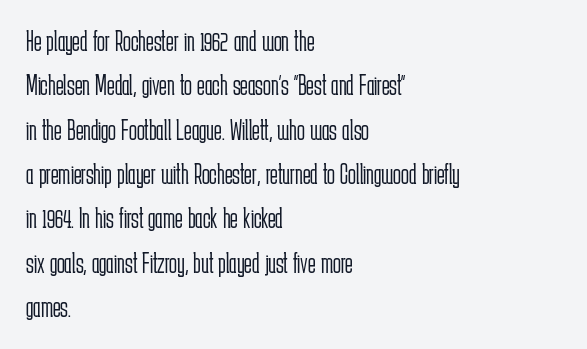
{"serif": "no", "italic": "no", "bold": "no", "weight": "light", "width": "condensed", "stroke_contrast": "low", "x_height": "medium", "monospaced": "no", "underline": "no", "align": "left", "line_spacing": "normal", "line_spacing_ratio": 1.53, "letter_spacing": "normal", "letter_spacing_em": 0.0, "glyph_px": 29}
